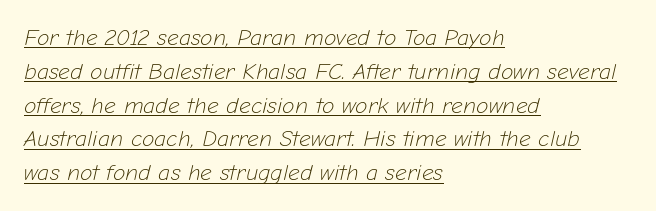
Q: Is the text bold? A: No.
Q: Is the text italic (slanted)? A: Yes, it leans right by about 12 degrees.
Q: Is the text underlined? A: Yes.
Q: How is the paragraph aligned? A: Left-aligned.
Q: Is the spacing between letters normal or unusually wide? A: Normal.
Q: Is the spacing between lines tight, normal or loose? A: Normal.
